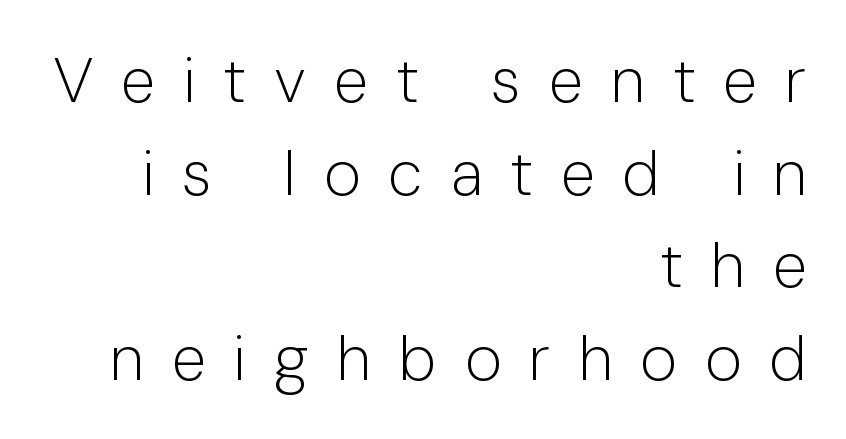
{"serif": "no", "italic": "no", "bold": "no", "weight": "light", "width": "normal", "stroke_contrast": "low", "x_height": "medium", "monospaced": "no", "underline": "no", "align": "right", "line_spacing": "normal", "line_spacing_ratio": 1.47, "letter_spacing": "wide", "letter_spacing_em": 0.44, "glyph_px": 63}
